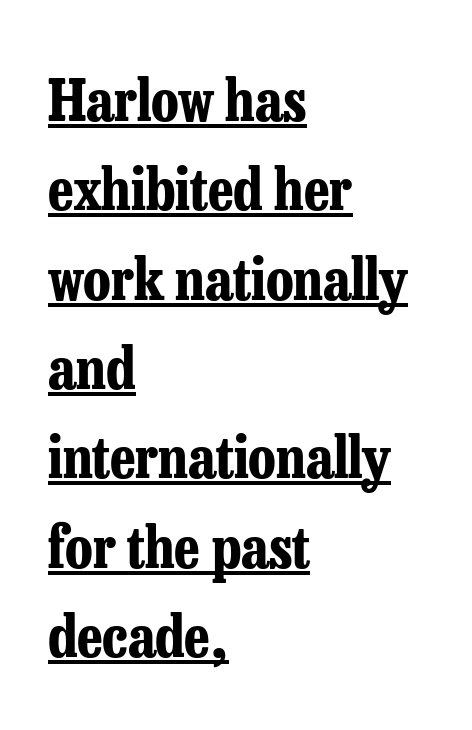
{"serif": "yes", "italic": "no", "bold": "yes", "weight": "bold", "width": "condensed", "stroke_contrast": "low", "x_height": "medium", "monospaced": "no", "underline": "yes", "align": "left", "line_spacing": "normal", "line_spacing_ratio": 1.54, "letter_spacing": "normal", "letter_spacing_em": 0.0, "glyph_px": 58}
